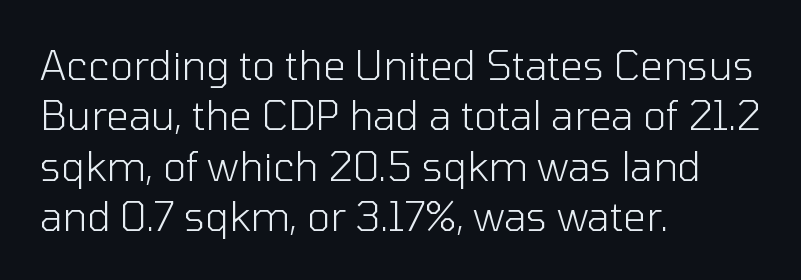
The image shows 40 px light sans-serif type, upright; set left-aligned, normal line spacing (1.26x), normal letter spacing, not underlined; low stroke contrast and a medium x-height.
